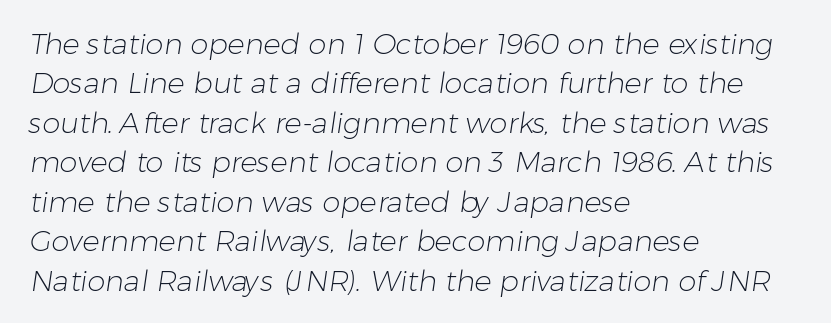
Q: Is the text bold? A: No.
Q: Is the typeface a serif or a sans-serif typeface? A: Sans-serif.
Q: Is the text underlined? A: No.
Q: How is the paragraph aligned? A: Left-aligned.
Q: Is the spacing between letters normal or unusually wide? A: Normal.
Q: Is the spacing between lines tight, normal or loose? A: Normal.
Q: Width (condensed, normal, or wide)? A: Normal.
Q: Stroke contrast? A: Low.
Q: x-height? A: Medium.
Q: Monospaced? A: No.
